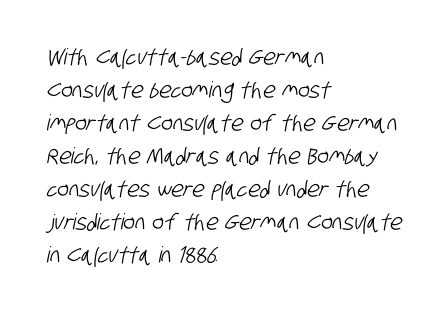
{"underline": "no", "align": "left", "line_spacing": "normal", "line_spacing_ratio": 1.5, "letter_spacing": "normal", "letter_spacing_em": 0.0, "glyph_px": 22}
